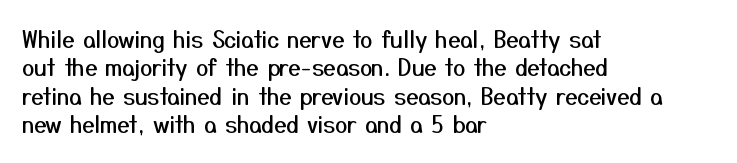
Q: Is the text italic (slanted)? A: No, it is upright.
Q: Is the text underlined? A: No.
Q: How is the paragraph aligned? A: Left-aligned.
Q: Is the spacing between letters normal or unusually wide? A: Normal.
Q: Is the spacing between lines tight, normal or loose? A: Normal.
